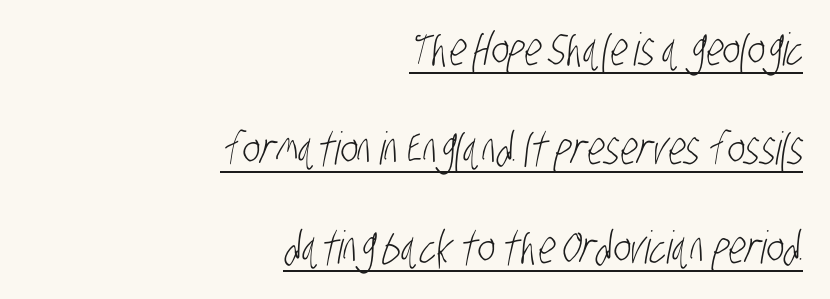
{"serif": "no", "bold": "no", "weight": "light", "width": "condensed", "stroke_contrast": "low", "x_height": "large", "monospaced": "no", "underline": "yes", "align": "right", "line_spacing": "loose", "line_spacing_ratio": 2.2, "letter_spacing": "normal", "letter_spacing_em": 0.0, "glyph_px": 45}
